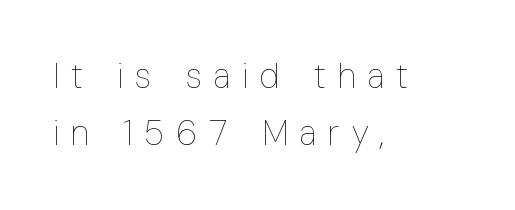
Counters stay open thanks to moderate or lighter strokes. Honestly, there is no underline to notice here at all. No italicization has been applied; the sample stays upright. The rendering inserts visible extra space after every character. If you drew a ruler down the left edge, every line would touch it.
